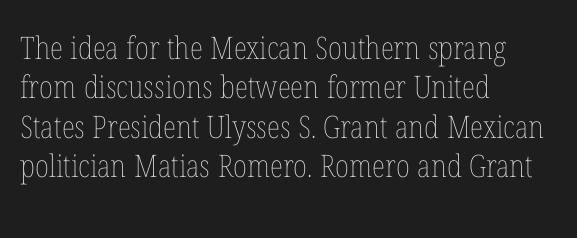
{"italic": "no", "bold": "no", "weight": "thin", "width": "condensed", "stroke_contrast": "low", "x_height": "medium", "monospaced": "no", "underline": "no", "align": "left", "line_spacing": "normal", "line_spacing_ratio": 1.27, "letter_spacing": "normal", "letter_spacing_em": 0.0, "glyph_px": 31}
